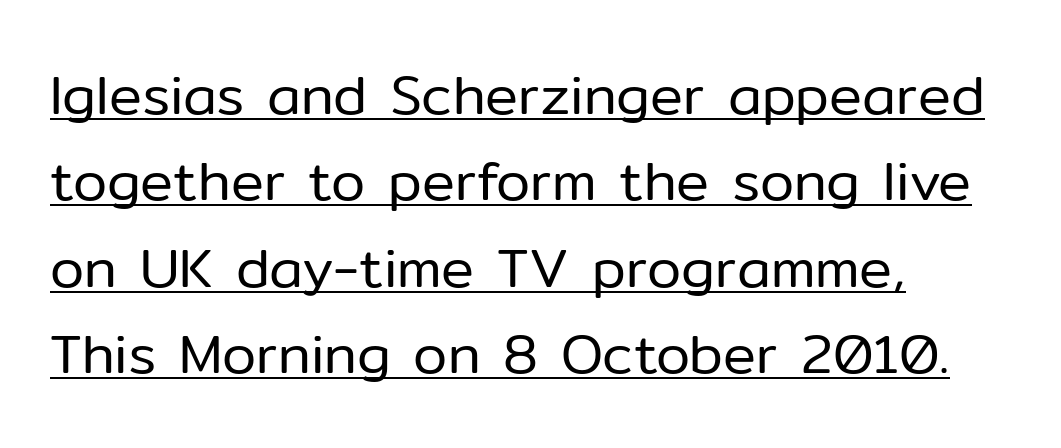
{"serif": "no", "italic": "no", "bold": "no", "weight": "regular", "width": "normal", "stroke_contrast": "low", "x_height": "medium", "monospaced": "no", "underline": "yes", "align": "left", "line_spacing": "normal", "line_spacing_ratio": 1.57, "letter_spacing": "normal", "letter_spacing_em": 0.0, "glyph_px": 55}
